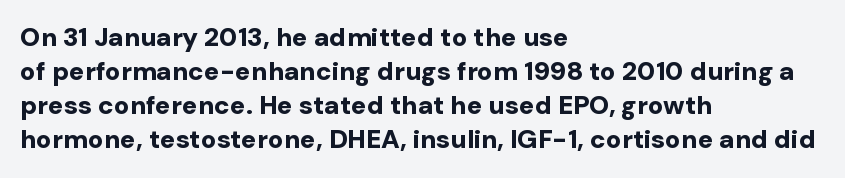
Q: Is the text bold? A: Yes.
Q: Is the text italic (slanted)? A: No, it is upright.
Q: Is the text underlined? A: No.
Q: How is the paragraph aligned? A: Left-aligned.
Q: Is the spacing between letters normal or unusually wide? A: Normal.
Q: Is the spacing between lines tight, normal or loose? A: Normal.
